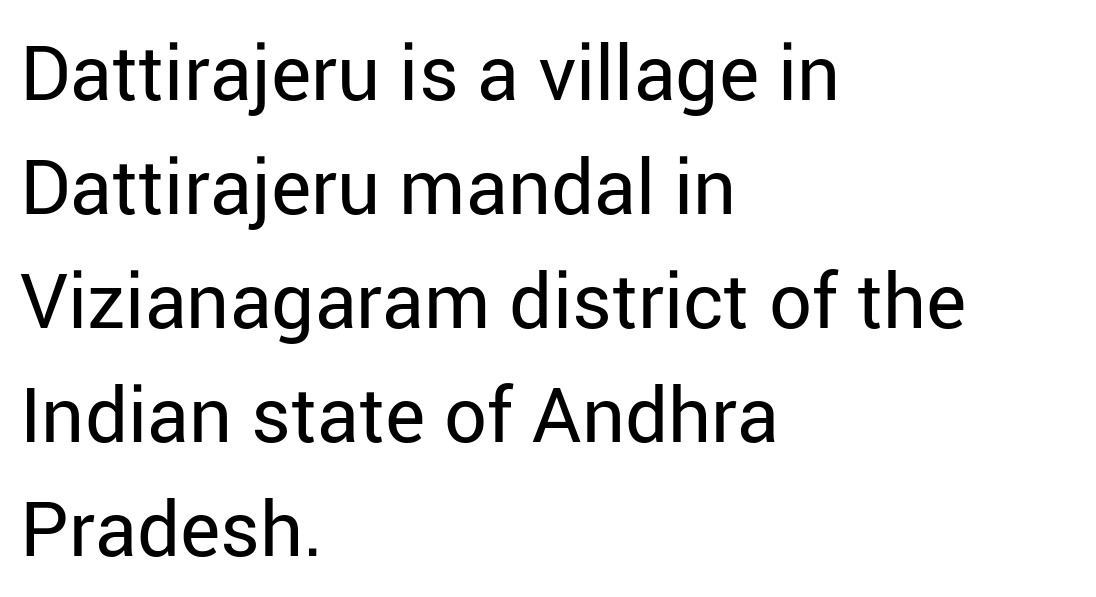
Q: Is the text bold? A: No.
Q: Is the text italic (slanted)? A: No, it is upright.
Q: Is the typeface a serif or a sans-serif typeface? A: Sans-serif.
Q: Is the text underlined? A: No.
Q: How is the paragraph aligned? A: Left-aligned.
Q: Is the spacing between letters normal or unusually wide? A: Normal.
Q: Is the spacing between lines tight, normal or loose? A: Normal.
Q: Width (condensed, normal, or wide)? A: Normal.
Q: Stroke contrast? A: Low.
Q: x-height? A: Medium.
Q: Monospaced? A: No.
